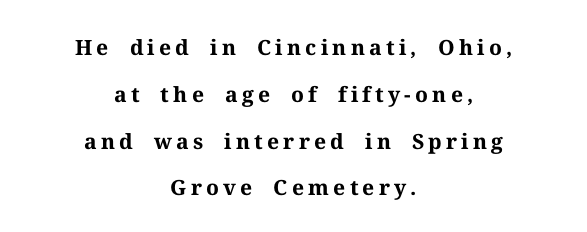
Honestly, the letter spacing is so wide it's the main thing you notice. The leading is generous, giving the passage an open texture. Which margin do the lines hug? Neither — every line sits in the middle. No word sits above an underline. Strong, thick strokes mark this as bold type.
